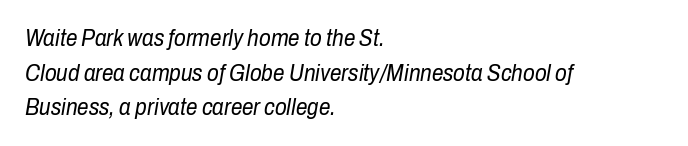
Is this a heavy cut? Hardly; it is regular or lighter. Between one letter and the next there's only the usual sliver of space. Which margin do the lines hug? The left one — the right edge is uneven. The axis of the letterforms is tilted away from vertical. The passage shown stacks its lines at a standard gap.
